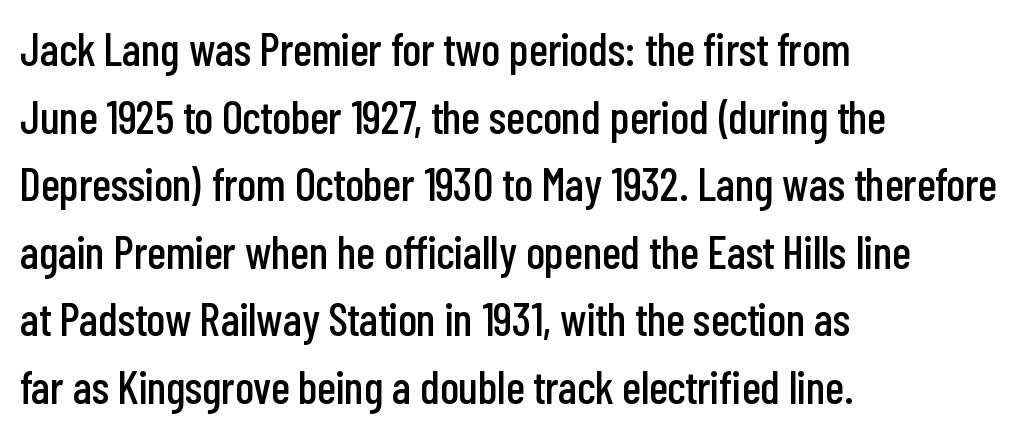
Upright lettering throughout. Honestly, the letter spacing is just normal — you wouldn't notice it. This sample is left-justified, so line endings fall wherever the words run out. The vertical gap from one line to the next is medium. Beneath every word, the page is bare. Character widths vary here, with narrow letters taking less room than wide ones.
